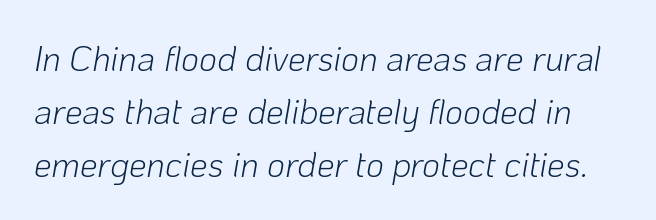
The image shows 35 px light type, italic (leaning right); set normal line spacing (1.51x), normal letter spacing, not underlined; low stroke contrast and a medium x-height.
